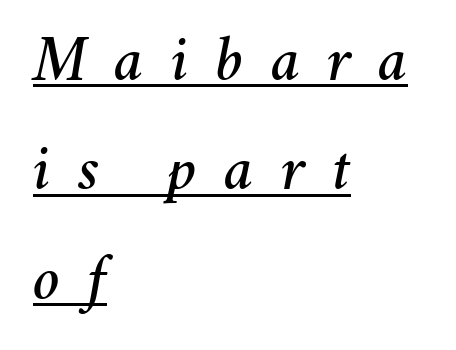
Q: Is the text italic (slanted)? A: Yes, it leans right by about 11 degrees.
Q: Is the text underlined? A: Yes.
Q: How is the paragraph aligned? A: Left-aligned.
Q: Is the spacing between letters normal or unusually wide? A: Unusually wide.
Q: Width (condensed, normal, or wide)? A: Normal.
Q: Stroke contrast? A: Medium.
Q: x-height? A: Medium.
Q: Monospaced? A: No.
